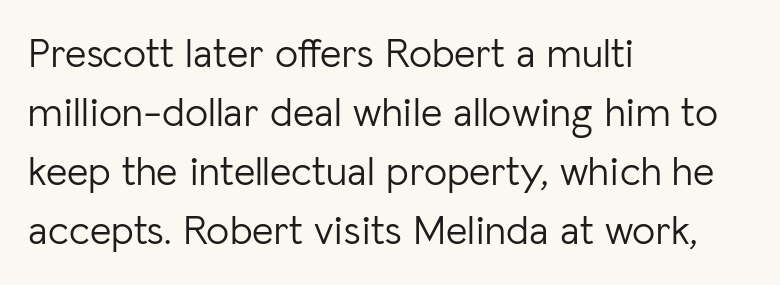
{"serif": "no", "italic": "no", "bold": "no", "weight": "light", "width": "normal", "stroke_contrast": "low", "x_height": "medium", "monospaced": "no", "underline": "no", "align": "left", "line_spacing": "normal", "line_spacing_ratio": 1.44, "letter_spacing": "normal", "letter_spacing_em": 0.0, "glyph_px": 41}
